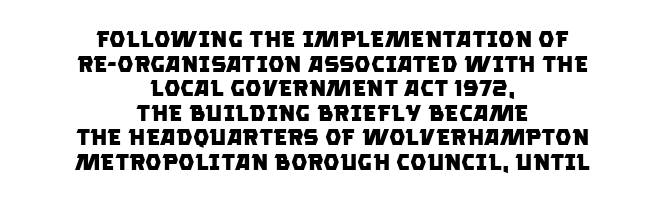
Set as a true bold cut, around the 700 mark. Teacher's note: observe the equal gaps on both sides — that is centered alignment. Words float on clear page, feet unadorned. The gaps between neighbouring characters are ordinary and unremarkable. Reading down the column, the eye jumps only a short way to each next line.
